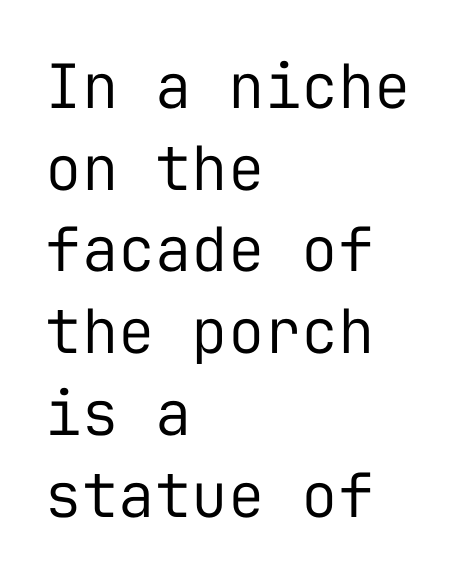
The image shows 61 px regular-weight sans-serif type, upright, monospaced; set left-aligned, normal line spacing (1.34x), normal letter spacing, not underlined; low stroke contrast and a medium x-height.
